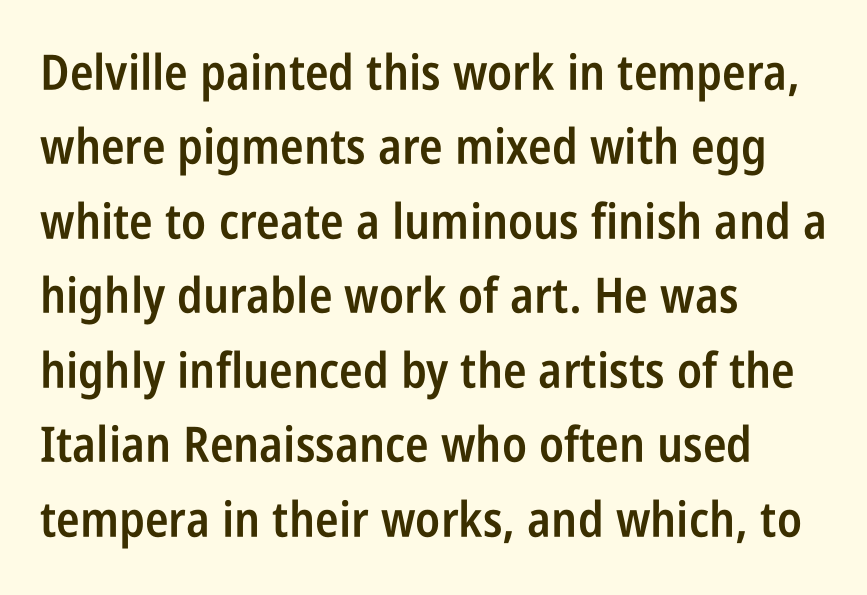
The image shows 49 px semibold, condensed sans-serif type, upright; set left-aligned, normal line spacing (1.52x), normal letter spacing, not underlined; low stroke contrast and a large x-height.
